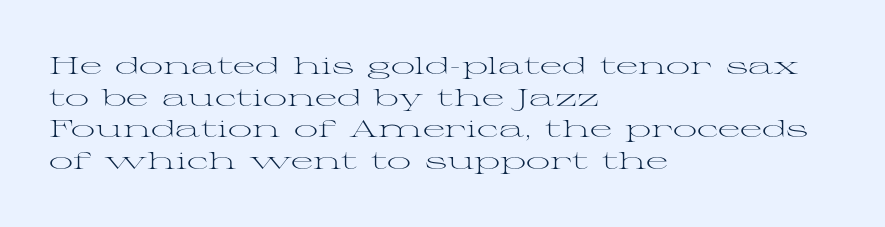
The image shows 24 px text type, upright; set left-aligned, normal line spacing (1.32x), normal letter spacing, not underlined.
